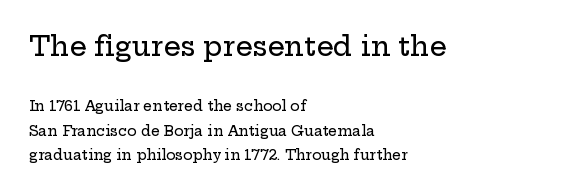
The image shows 27 px text type, upright; set left-aligned, line spacing 1.73x, normal letter spacing, not underlined; the first (top) block is 1.93x larger.
